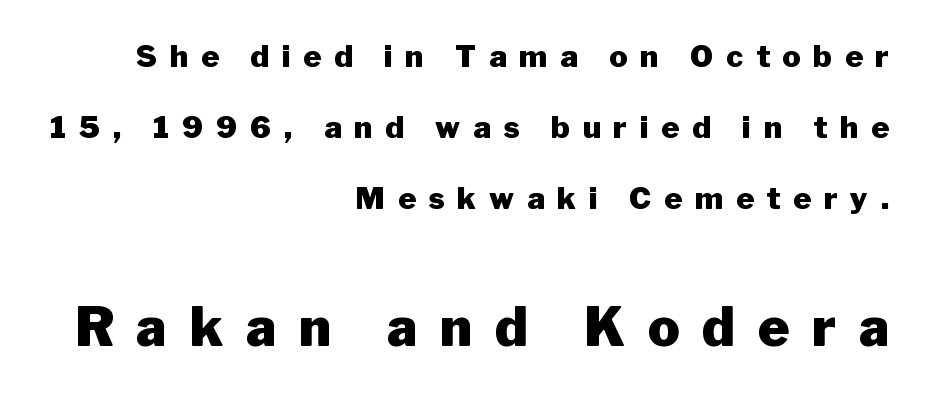
{"serif": "no", "italic": "no", "bold": "yes", "weight": "heavy", "width": "normal", "stroke_contrast": "low", "x_height": "medium", "monospaced": "no", "underline": "no", "align": "right", "line_spacing": "loose", "line_spacing_ratio": 2.37, "letter_spacing": "wide", "letter_spacing_em": 0.43, "larger_block": "second", "size_ratio": 1.77, "glyph_px": 53}
